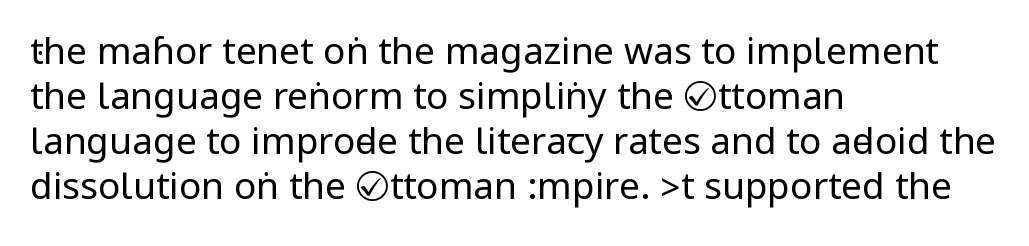
Q: Is the text bold? A: No.
Q: Is the text italic (slanted)? A: No, it is upright.
Q: Is the typeface a serif or a sans-serif typeface? A: Sans-serif.
Q: Is the text underlined? A: No.
Q: How is the paragraph aligned? A: Left-aligned.
Q: Is the spacing between letters normal or unusually wide? A: Normal.
Q: Width (condensed, normal, or wide)? A: Condensed.
Q: Stroke contrast? A: Low.
